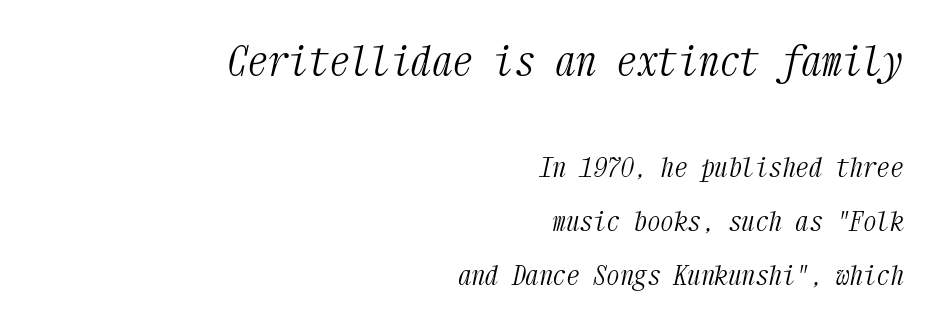
Q: Is the text bold? A: No.
Q: Is the text italic (slanted)? A: Yes, it leans right by about 12 degrees.
Q: Is the typeface a serif or a sans-serif typeface? A: Serif.
Q: Is the text underlined? A: No.
Q: How is the paragraph aligned? A: Right-aligned.
Q: Is the spacing between letters normal or unusually wide? A: Normal.
Q: Is the spacing between lines tight, normal or loose? A: Loose.
Q: Which block of text is set in a larger size, the first (top) or the second (bottom)? A: The first (top) one.
Q: Width (condensed, normal, or wide)? A: Condensed.
Q: Stroke contrast? A: Medium.
Q: x-height? A: Medium.
Q: Monospaced? A: Yes.
